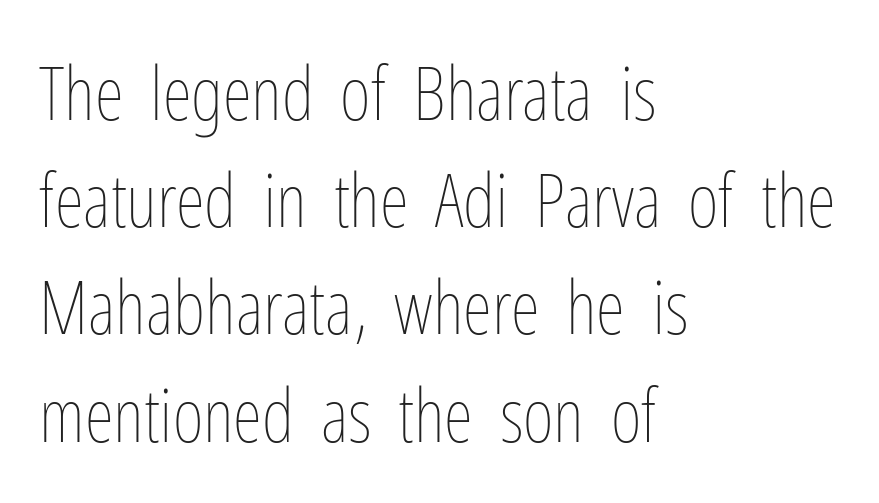
Q: Is the text bold? A: No.
Q: Is the text italic (slanted)? A: No, it is upright.
Q: Is the text underlined? A: No.
Q: How is the paragraph aligned? A: Left-aligned.
Q: Is the spacing between letters normal or unusually wide? A: Normal.
Q: Is the spacing between lines tight, normal or loose? A: Normal.
Q: Width (condensed, normal, or wide)? A: Condensed.
Q: Stroke contrast? A: Low.
Q: x-height? A: Medium.
Q: Monospaced? A: No.
